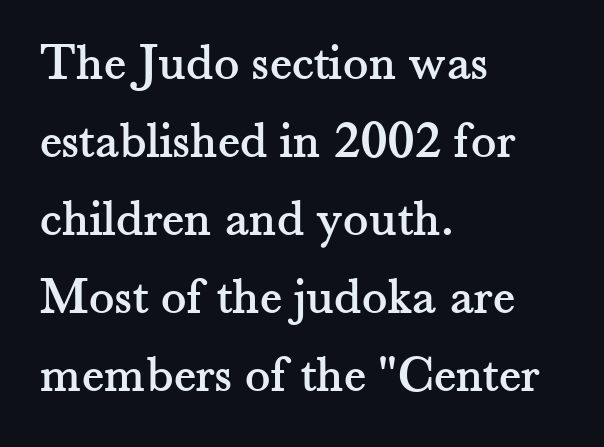
{"serif": "yes", "italic": "no", "width": "normal", "stroke_contrast": "medium", "x_height": "small", "monospaced": "no", "underline": "no", "align": "left", "line_spacing": "normal", "line_spacing_ratio": 1.47, "letter_spacing": "normal", "letter_spacing_em": 0.0, "glyph_px": 53}
